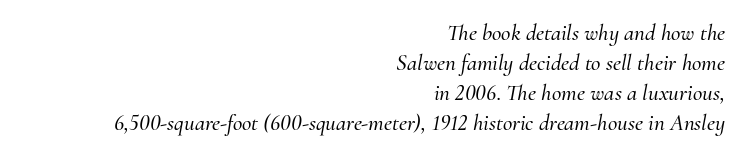
Leading matches the norm, producing a regular column. Words appear dense and cohesive because spacing is normal. Every row of glyphs terminates at an identical x-position on the right. The axis of the letterforms is tilted away from vertical. Plain, unruled lines of type.
